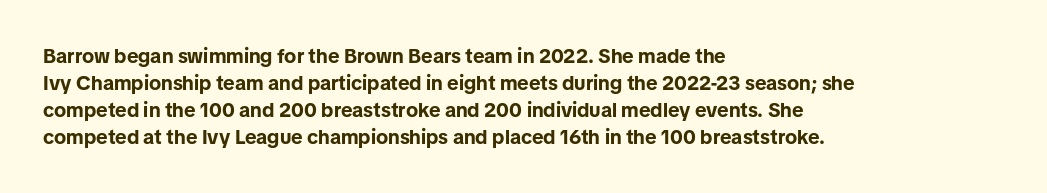
The image shows 20 px bold type, upright; set left-aligned, normal line spacing (1.35x), normal letter spacing, not underlined.
